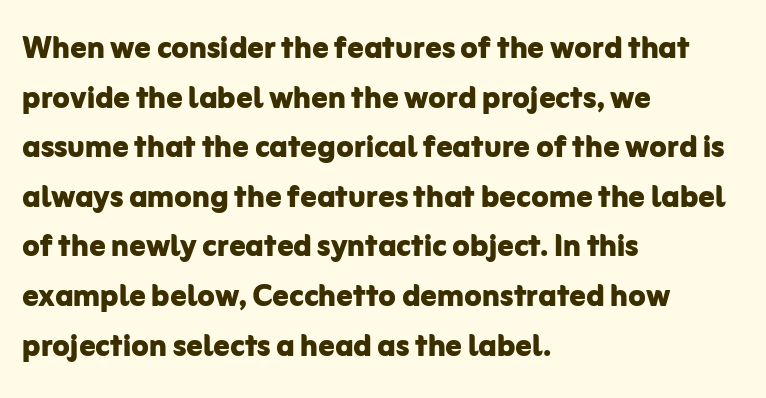
The image shows 40 px bold sans-serif type, upright; set left-aligned, line spacing 1.24x, normal letter spacing, not underlined; low stroke contrast and a medium x-height.
